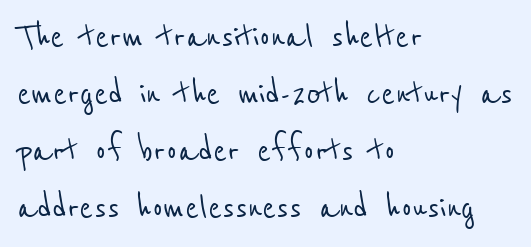
The image shows 41 px condensed sans-serif type; set left-aligned, normal line spacing (1.39x), normal letter spacing, not underlined; low stroke contrast and a medium x-height.
